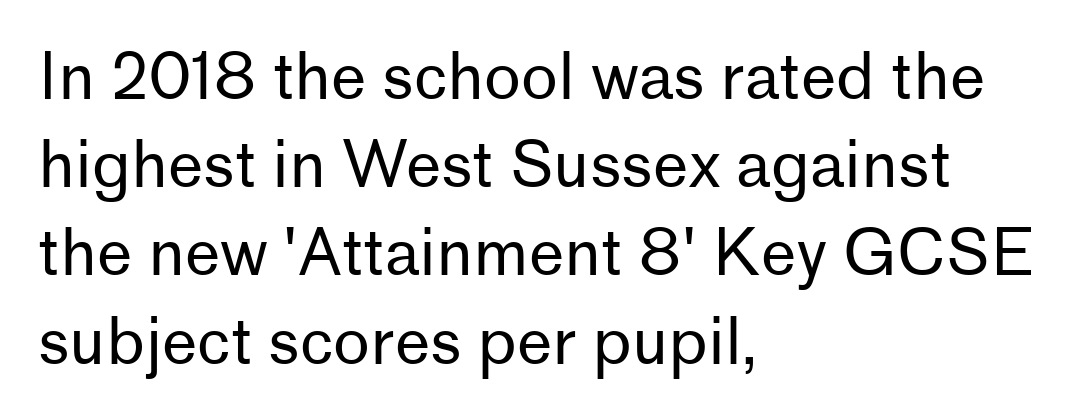
The image shows 63 px regular-weight sans-serif type, upright; set left-aligned, normal line spacing (1.4x), normal letter spacing, not underlined; low stroke contrast and a medium x-height.
